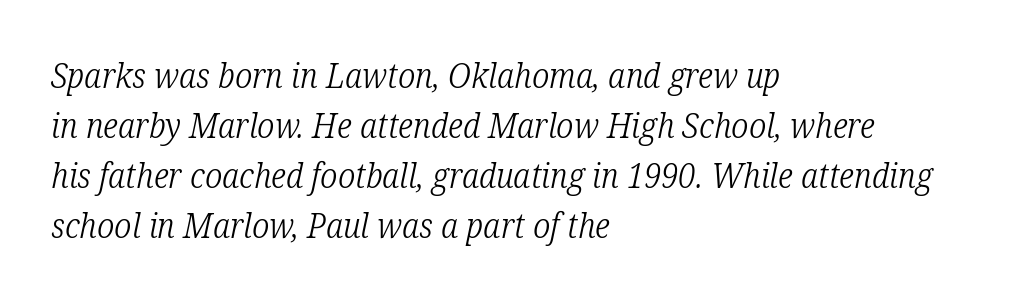
Think of a printed novel: that variable character pitch is what you see here. The passage shown has conventional tracking throughout. A normal amount of white space separates one row of letters from the next. Line beginnings align vertically; line endings do not. The strokes carry an ordinary text weight at most. Only glyphs here, with clear space below each row.
